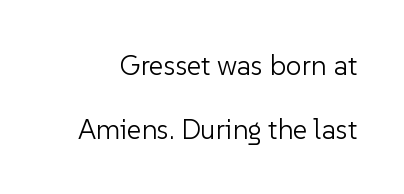
Q: Is the text bold? A: No.
Q: Is the text italic (slanted)? A: No, it is upright.
Q: Is the typeface a serif or a sans-serif typeface? A: Sans-serif.
Q: Is the text underlined? A: No.
Q: Is the spacing between letters normal or unusually wide? A: Normal.
Q: Is the spacing between lines tight, normal or loose? A: Loose.
Q: Width (condensed, normal, or wide)? A: Normal.
Q: Stroke contrast? A: Low.
Q: x-height? A: Medium.
Q: Monospaced? A: No.
